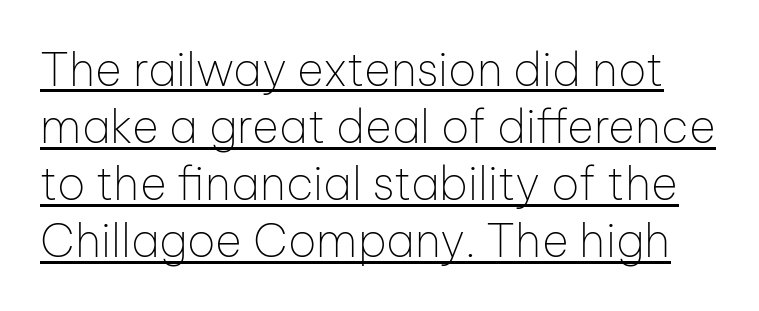
The image shows 46 px thin sans-serif type, upright; set line spacing 1.24x, normal letter spacing, underlined; low stroke contrast and a medium x-height.
